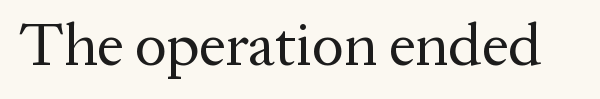
Q: Is the text bold? A: No.
Q: Is the text italic (slanted)? A: No, it is upright.
Q: Is the typeface a serif or a sans-serif typeface? A: Serif.
Q: Is the text underlined? A: No.
Q: Is the spacing between letters normal or unusually wide? A: Normal.
Q: Width (condensed, normal, or wide)? A: Normal.
Q: Stroke contrast? A: Medium.
Q: x-height? A: Medium.
Q: Monospaced? A: No.
